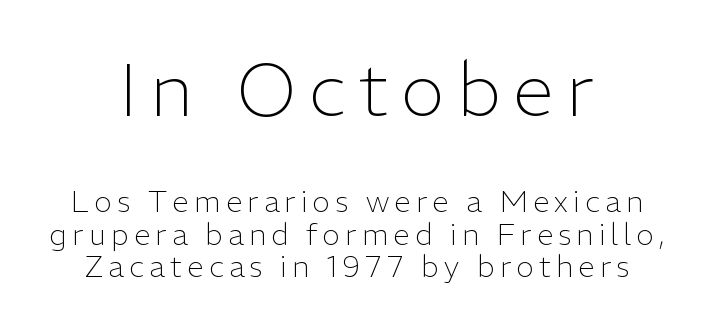
Q: Is the text bold? A: No.
Q: Is the text italic (slanted)? A: No, it is upright.
Q: Is the typeface a serif or a sans-serif typeface? A: Sans-serif.
Q: Is the text underlined? A: No.
Q: How is the paragraph aligned? A: Centered.
Q: Is the spacing between lines tight, normal or loose? A: Tight.
Q: Which block of text is set in a larger size, the first (top) or the second (bottom)? A: The first (top) one.
Q: Width (condensed, normal, or wide)? A: Normal.
Q: Stroke contrast? A: Low.
Q: x-height? A: Medium.
Q: Monospaced? A: No.
